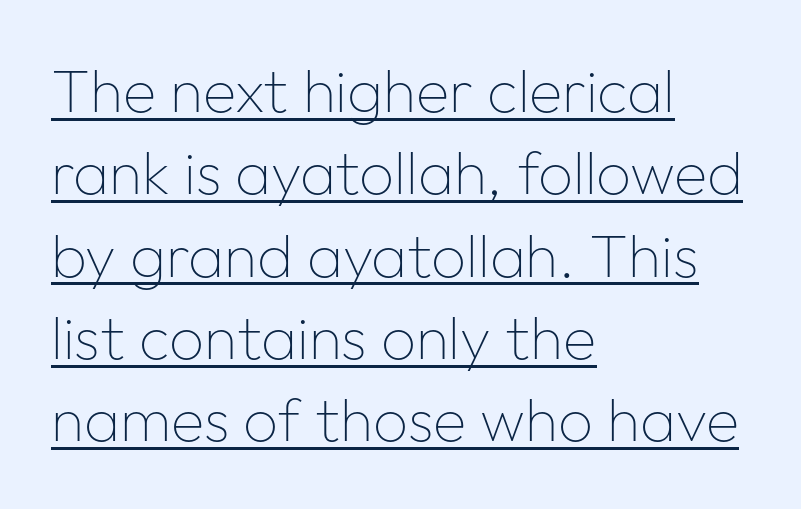
{"serif": "no", "italic": "no", "bold": "no", "weight": "thin", "width": "normal", "stroke_contrast": "low", "x_height": "medium", "monospaced": "no", "underline": "yes", "align": "left", "line_spacing": "normal", "line_spacing_ratio": 1.35, "letter_spacing": "normal", "letter_spacing_em": 0.0, "glyph_px": 61}
